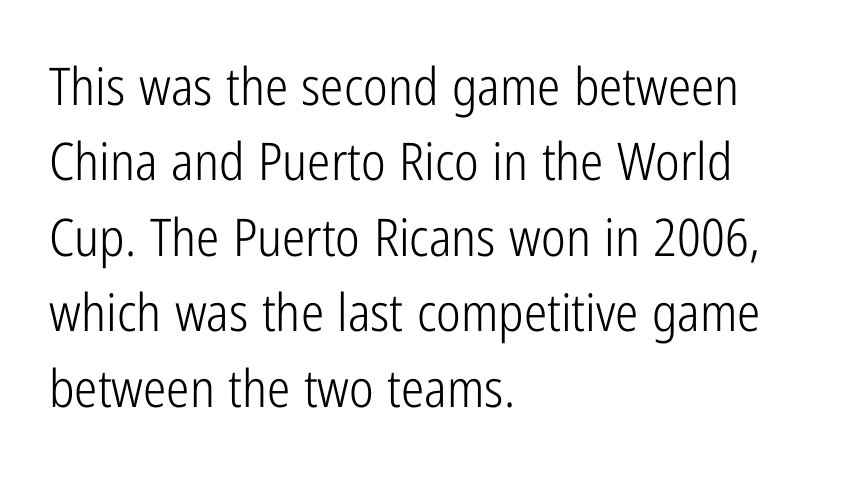
The image shows 52 px light, condensed sans-serif type, upright; set left-aligned, normal line spacing (1.45x), normal letter spacing, not underlined; low stroke contrast and a medium x-height.
